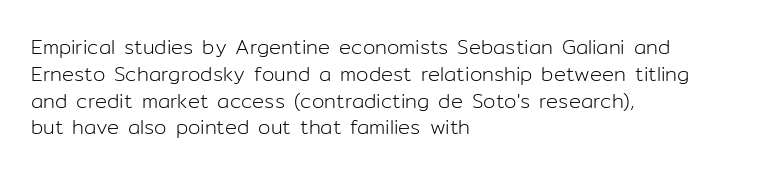
{"italic": "no", "bold": "no", "underline": "no", "align": "left", "line_spacing": "normal", "line_spacing_ratio": 1.34, "letter_spacing": "normal", "letter_spacing_em": 0.0, "glyph_px": 20}
